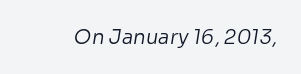
Q: Is the text bold? A: No.
Q: Is the text underlined? A: No.
Q: Is the spacing between letters normal or unusually wide? A: Normal.
